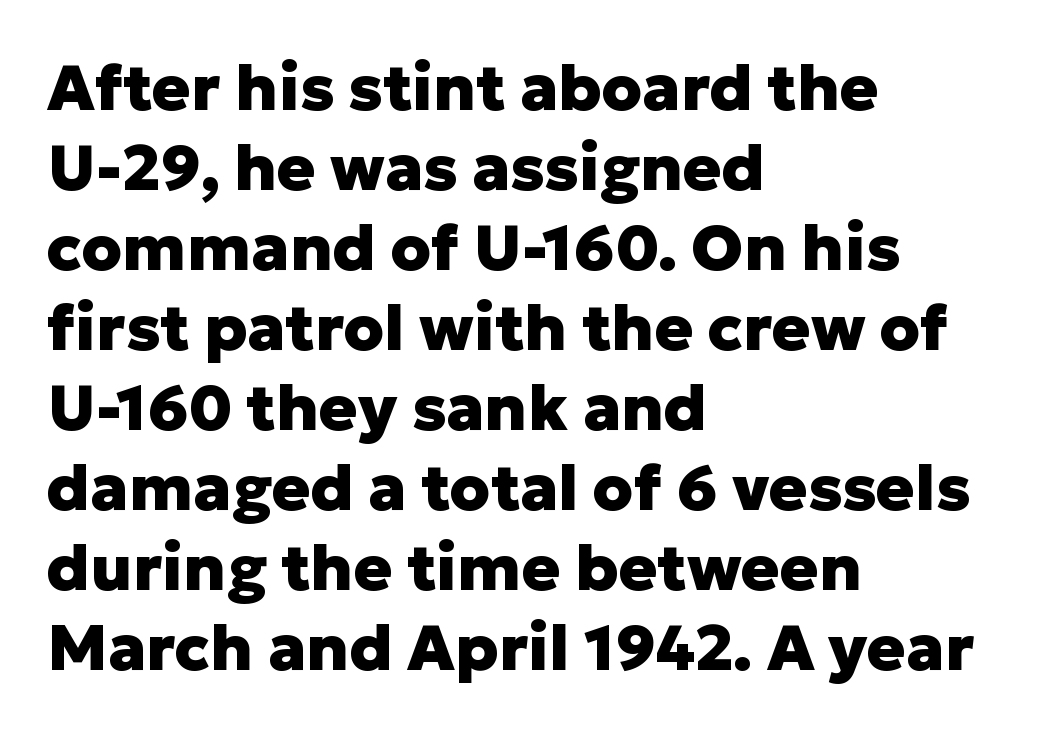
The image shows 64 px heavy sans-serif type, upright; set left-aligned, normal line spacing (1.25x), normal letter spacing, not underlined; low stroke contrast and a medium x-height.
